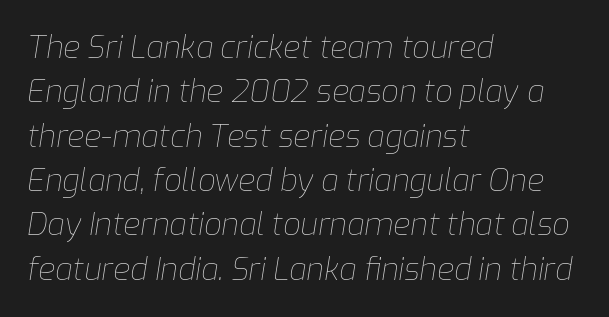
The strokes carry an ordinary text weight at most. Each row of text sits above clean, open space. Character widths vary here, with narrow letters taking less room than wide ones. Short note: letters normally spaced. The lettering tilts uniformly, giving the passage an italic look.
